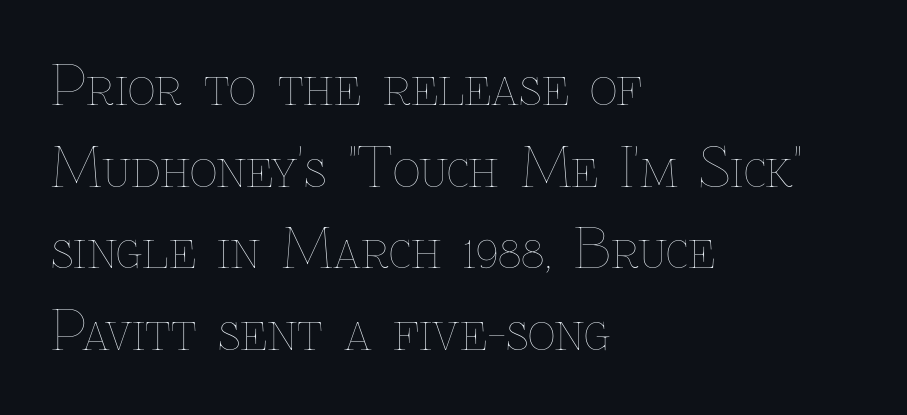
Q: Is the text bold? A: No.
Q: Is the text italic (slanted)? A: No, it is upright.
Q: Is the text underlined? A: No.
Q: How is the paragraph aligned? A: Left-aligned.
Q: Is the spacing between letters normal or unusually wide? A: Normal.
Q: Is the spacing between lines tight, normal or loose? A: Normal.
Q: Width (condensed, normal, or wide)? A: Normal.
Q: Stroke contrast? A: Low.
Q: x-height? A: Medium.
Q: Monospaced? A: No.
